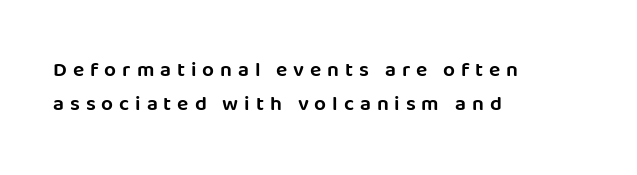
The image shows 21 px text type, upright; set left-aligned, normal line spacing (1.64x), unusually wide letter spacing (+0.28 em), not underlined.
